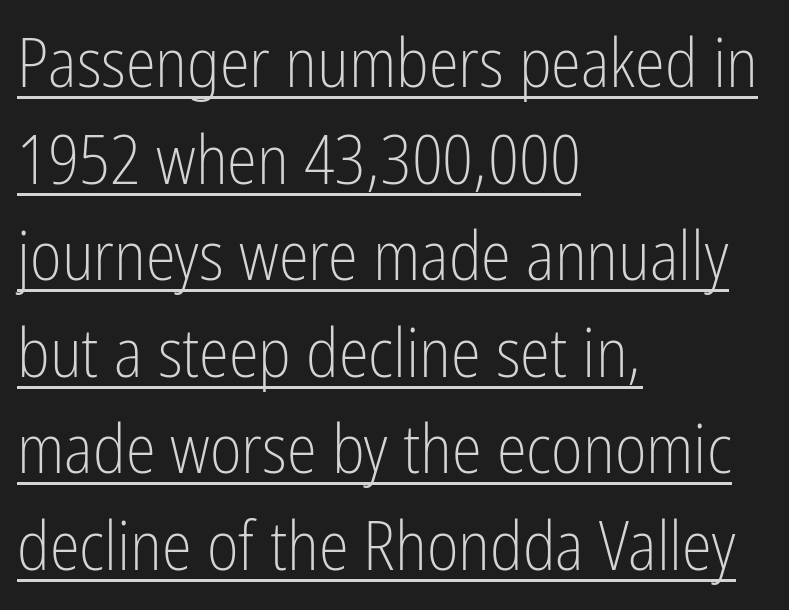
Note: no serifs on the glyphs. Varying glyph widths throughout — classic text-font behaviour. Glance below the letters and you will spot a drawn line. These lines stack with their left ends in a neat column. Does the leading feel generous? No, just average. The gaps between neighbouring characters are ordinary and unremarkable.
